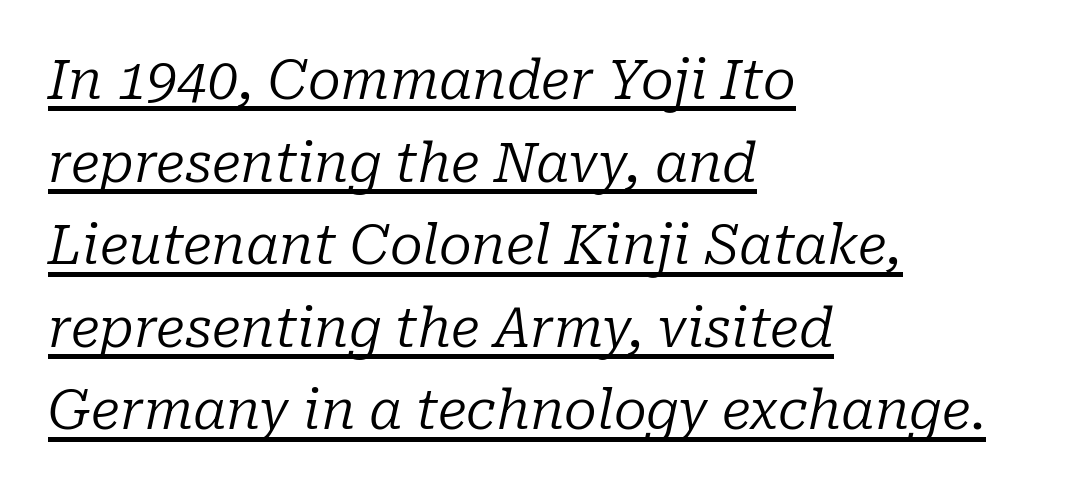
Classification — serif. Style check: oblique. The gaps between neighbouring characters are ordinary and unremarkable. In CSS terms this would be text-align: left. A typographer would call this underscored text. No extra ink here — the face is not bold.
